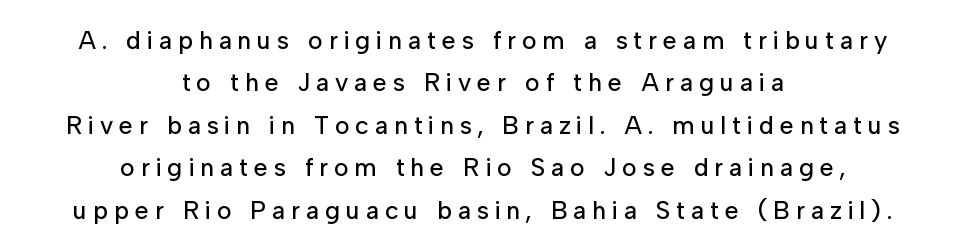
Q: Is the text italic (slanted)? A: No, it is upright.
Q: Is the text underlined? A: No.
Q: How is the paragraph aligned? A: Centered.
Q: Is the spacing between letters normal or unusually wide? A: Unusually wide.
Q: Is the spacing between lines tight, normal or loose? A: Normal.
